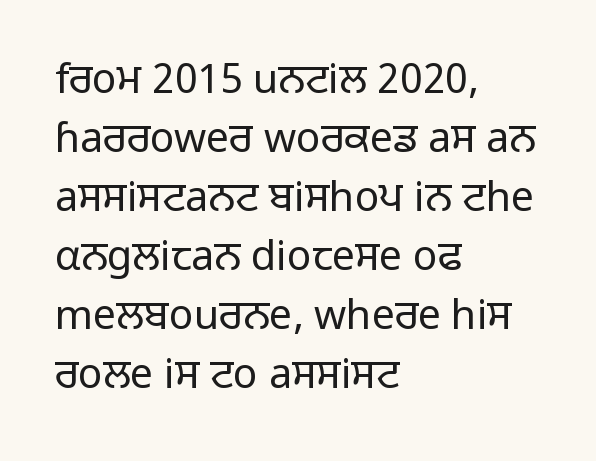
{"serif": "no", "italic": "no", "bold": "no", "weight": "regular", "width": "normal", "stroke_contrast": "low", "x_height": "medium", "monospaced": "no", "underline": "no", "align": "left", "line_spacing": "normal", "line_spacing_ratio": 1.44, "letter_spacing": "normal", "letter_spacing_em": 0.0, "glyph_px": 41}
